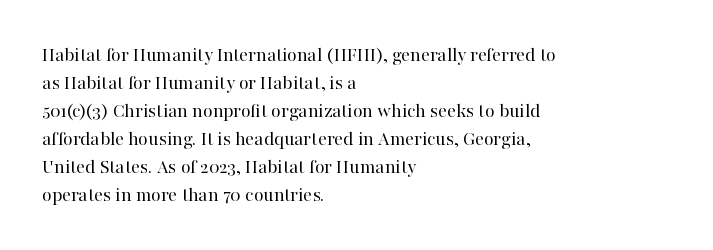
The paragraph has a hard left edge and a soft right edge. Rows of type keep a routine distance in the vertical direction. The letters sit at their default tracking, neither squeezed nor spread. Posture: vertical.
